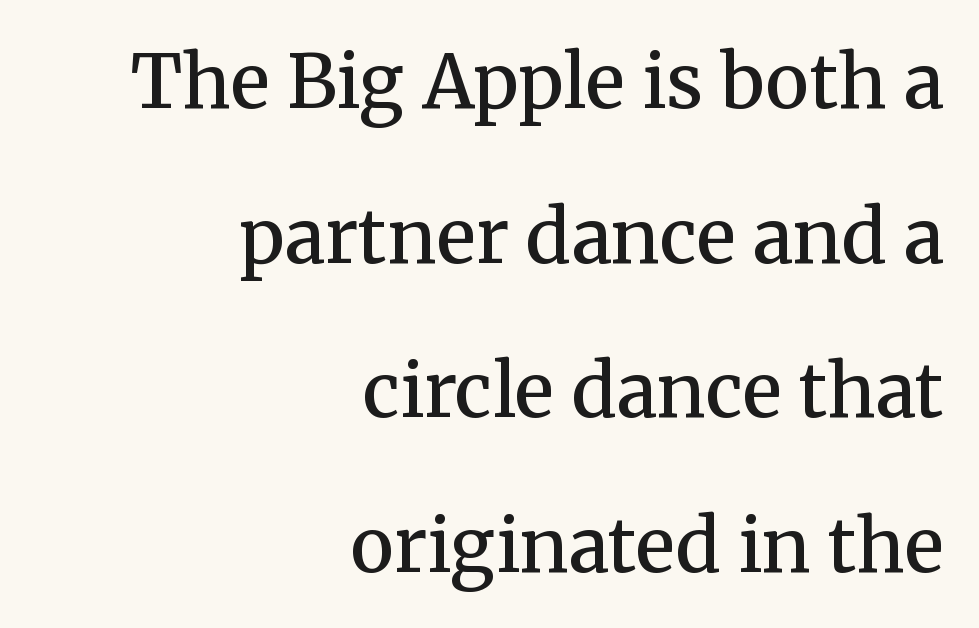
The image shows 74 px semibold serif type, upright; set right-aligned, loose line spacing (2.09x), normal letter spacing, not underlined; medium stroke contrast and a medium x-height.
